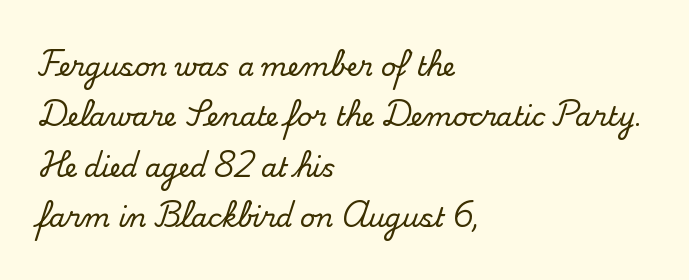
The glyphs are unaccompanied by any horizontal stroke below them. Every row of glyphs begins at an identical x-position on the left. The space between consecutive lines is lavish.
